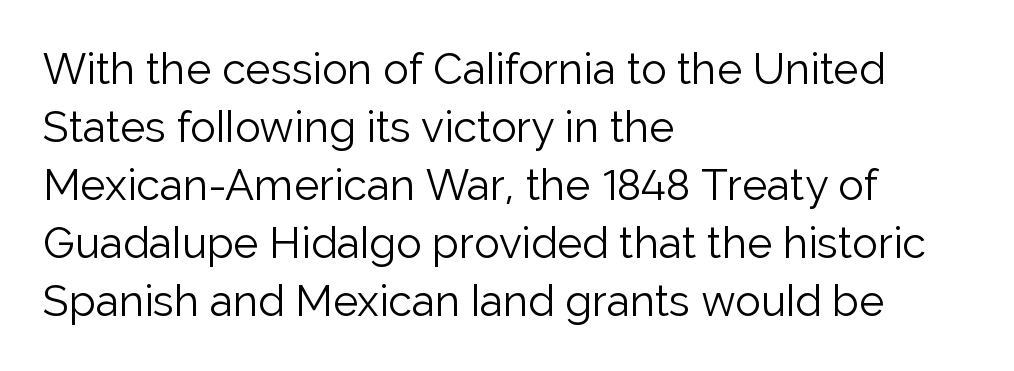
{"serif": "no", "italic": "no", "bold": "no", "weight": "light", "width": "normal", "stroke_contrast": "low", "x_height": "medium", "monospaced": "no", "underline": "no", "align": "left", "line_spacing": "normal", "line_spacing_ratio": 1.35, "letter_spacing": "normal", "letter_spacing_em": 0.0, "glyph_px": 43}
